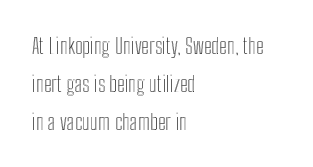
Q: Is the text italic (slanted)? A: No, it is upright.
Q: Is the text underlined? A: No.
Q: How is the paragraph aligned? A: Left-aligned.
Q: Is the spacing between letters normal or unusually wide? A: Normal.
